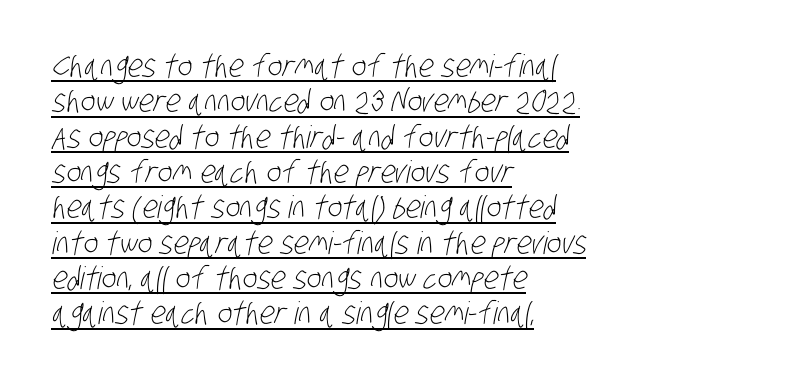
Q: Is the text bold? A: No.
Q: Is the typeface a serif or a sans-serif typeface? A: Sans-serif.
Q: Is the text underlined? A: Yes.
Q: How is the paragraph aligned? A: Left-aligned.
Q: Is the spacing between letters normal or unusually wide? A: Normal.
Q: Is the spacing between lines tight, normal or loose? A: Tight.
Q: Width (condensed, normal, or wide)? A: Condensed.
Q: Stroke contrast? A: Low.
Q: x-height? A: Large.
Q: Monospaced? A: No.
